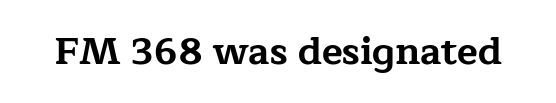
The image shows 38 px bold, wide serif type, upright; set normal letter spacing, not underlined; low stroke contrast and a medium x-height.
